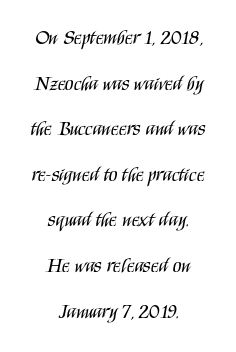
Horizontally, the lines are justified to the midpoint only. The glyphs are unaccompanied by any horizontal stroke below them. Summary of vertical rhythm: relaxed, with wide interline spacing. Nothing heavy about these letters — not bold at all.
